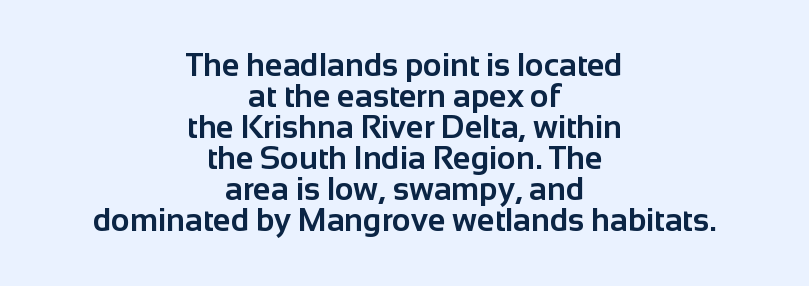
{"serif": "no", "italic": "no", "bold": "yes", "weight": "bold", "width": "normal", "stroke_contrast": "low", "x_height": "medium", "monospaced": "no", "underline": "no", "align": "center", "line_spacing": "tight", "line_spacing_ratio": 0.97, "letter_spacing": "normal", "letter_spacing_em": 0.0, "glyph_px": 32}
